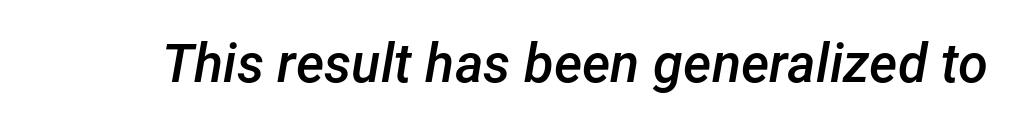
{"italic": "yes", "lean": "right", "slant_degrees": 12, "bold": "semi", "weight": "semibold", "width": "normal", "stroke_contrast": "low", "x_height": "medium", "monospaced": "no", "underline": "no", "letter_spacing": "normal", "letter_spacing_em": 0.0, "glyph_px": 54}
